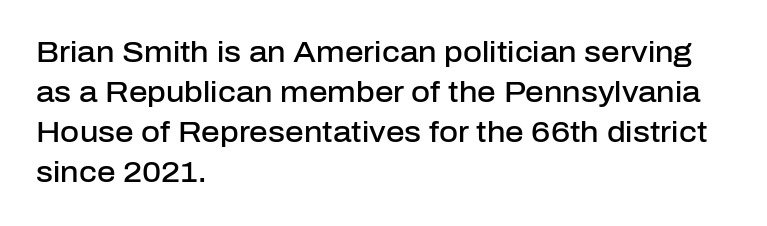
{"serif": "no", "italic": "no", "bold": "semi", "weight": "semibold", "width": "normal", "stroke_contrast": "low", "x_height": "medium", "monospaced": "no", "underline": "no", "align": "left", "line_spacing": "normal", "line_spacing_ratio": 1.38, "letter_spacing": "normal", "letter_spacing_em": 0.0, "glyph_px": 29}
